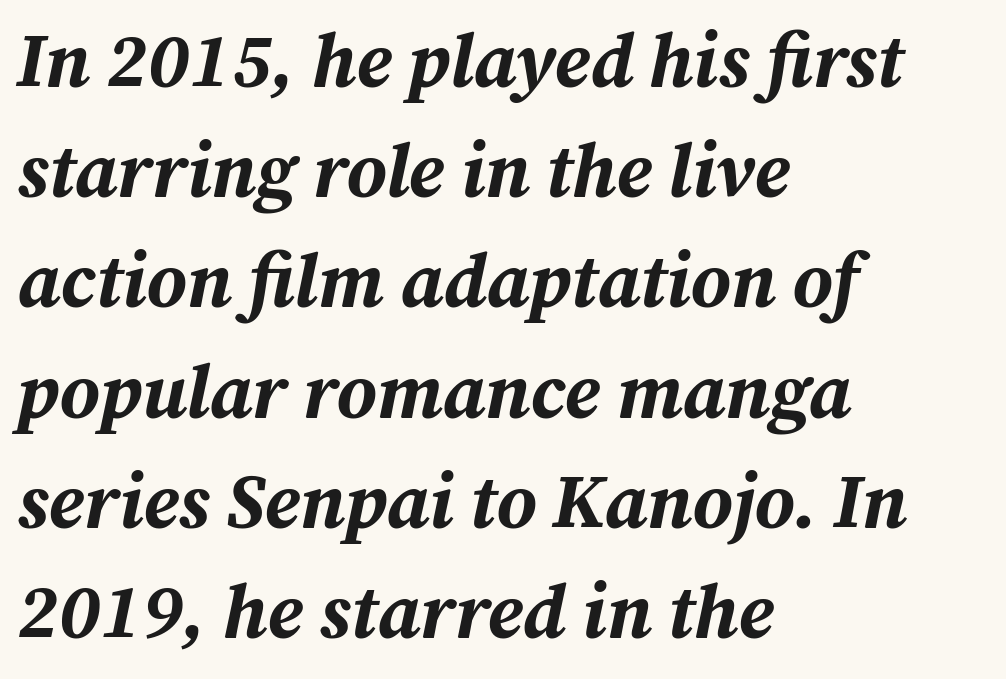
Q: Is the text bold? A: Yes.
Q: Is the text italic (slanted)? A: Yes, it leans right by about 12 degrees.
Q: Is the text underlined? A: No.
Q: How is the paragraph aligned? A: Left-aligned.
Q: Is the spacing between letters normal or unusually wide? A: Normal.
Q: Is the spacing between lines tight, normal or loose? A: Normal.
Q: Width (condensed, normal, or wide)? A: Normal.
Q: Stroke contrast? A: Medium.
Q: x-height? A: Medium.
Q: Monospaced? A: No.
